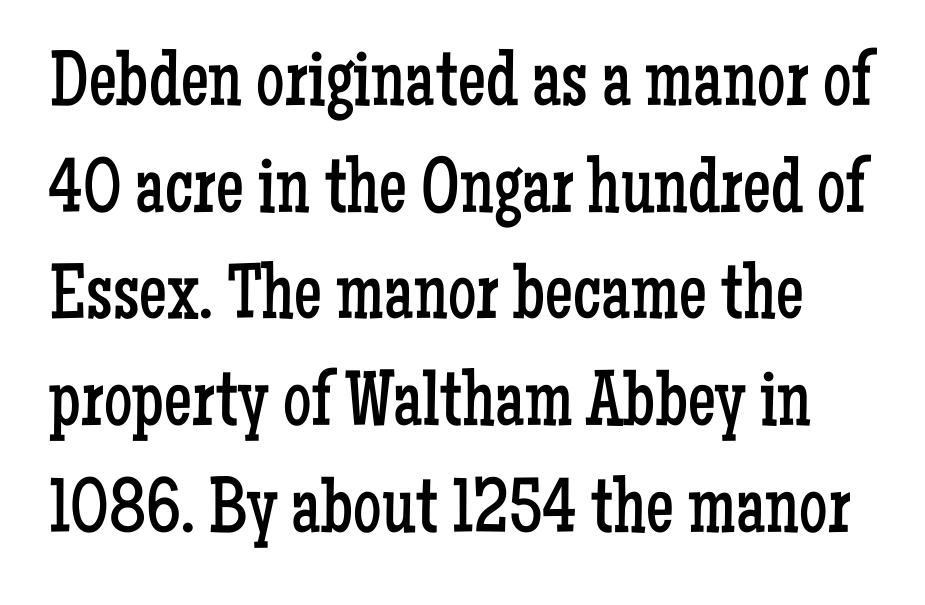
Italic: no, the glyphs are upright roman. The rendering uses natural spacing where letterforms have individual widths. The passage shown is typeset with a serif family. Bold? No — there's no thickening of the strokes. Evenly set lines give the paragraph a standard silhouette.
